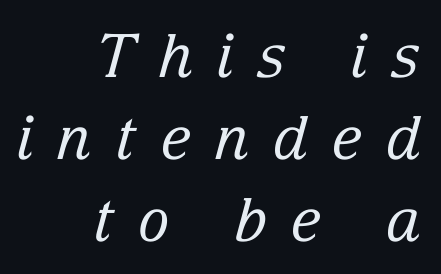
{"serif": "yes", "italic": "yes", "lean": "right", "slant_degrees": 15, "bold": "no", "weight": "regular", "width": "normal", "stroke_contrast": "low", "x_height": "medium", "monospaced": "no", "underline": "no", "align": "right", "line_spacing": "normal", "line_spacing_ratio": 1.37, "letter_spacing": "wide", "letter_spacing_em": 0.39, "glyph_px": 60}
